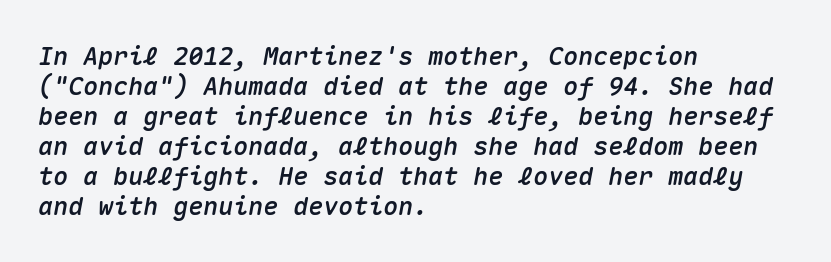
Q: Is the text italic (slanted)? A: Yes, it leans right by about 10 degrees.
Q: Is the text underlined? A: No.
Q: How is the paragraph aligned? A: Left-aligned.
Q: Is the spacing between letters normal or unusually wide? A: Normal.
